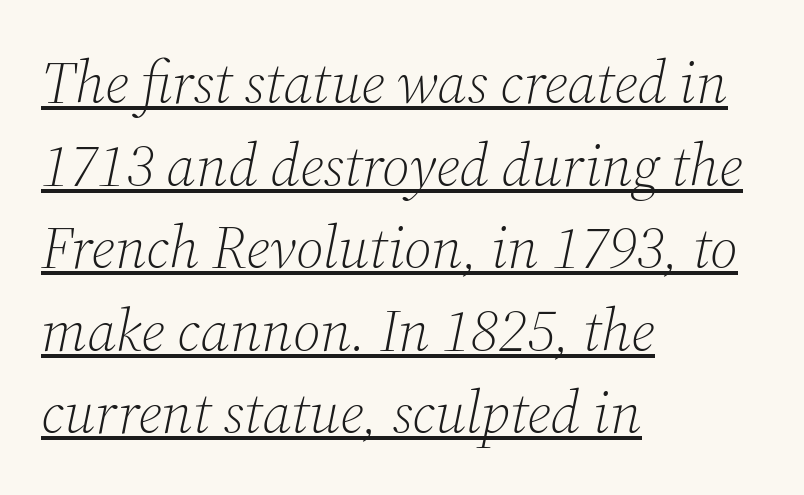
{"serif": "yes", "italic": "yes", "lean": "right", "slant_degrees": 12, "bold": "no", "weight": "light", "width": "normal", "stroke_contrast": "medium", "x_height": "medium", "monospaced": "no", "underline": "yes", "align": "left", "line_spacing": "normal", "line_spacing_ratio": 1.4, "letter_spacing": "normal", "letter_spacing_em": 0.0, "glyph_px": 59}
